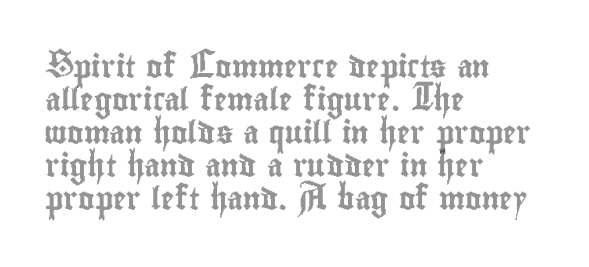
Q: Is the text italic (slanted)? A: No, it is upright.
Q: Is the text underlined? A: No.
Q: How is the paragraph aligned? A: Left-aligned.
Q: Is the spacing between letters normal or unusually wide? A: Normal.
Q: Is the spacing between lines tight, normal or loose? A: Normal.
